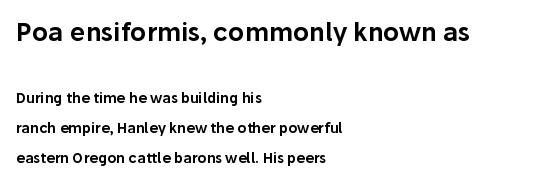
{"italic": "no", "underline": "no", "align": "left", "line_spacing": "loose", "line_spacing_ratio": 2.13, "letter_spacing": "normal", "letter_spacing_em": 0.0, "larger_block": "first", "size_ratio": 1.79, "glyph_px": 25}
